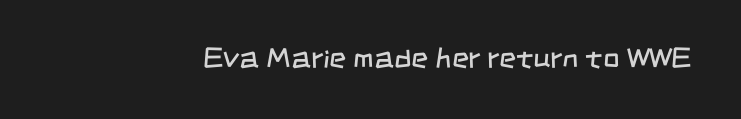
Q: Is the text bold? A: No.
Q: Is the typeface a serif or a sans-serif typeface? A: Sans-serif.
Q: Is the text underlined? A: No.
Q: Is the spacing between letters normal or unusually wide? A: Normal.
Q: Width (condensed, normal, or wide)? A: Condensed.
Q: Stroke contrast? A: Low.
Q: x-height? A: Large.
Q: Monospaced? A: No.
